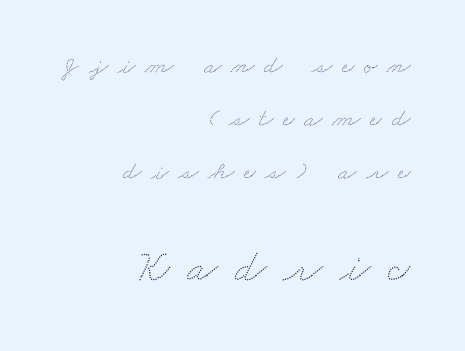
{"width": "wide", "stroke_contrast": "low", "x_height": "small", "monospaced": "no", "underline": "no", "align": "right", "line_spacing": "loose", "line_spacing_ratio": 2.03, "letter_spacing": "wide", "letter_spacing_em": 0.38, "larger_block": "second", "size_ratio": 1.73, "glyph_px": 45}
